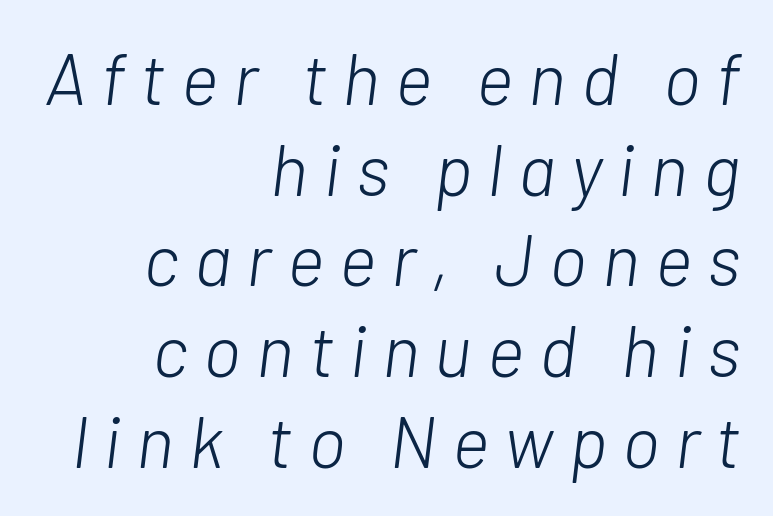
The image shows 72 px light type, italic (leaning right); set right-aligned, normal line spacing (1.26x), unusually wide letter spacing (+0.21 em), not underlined; low stroke contrast and a medium x-height.
